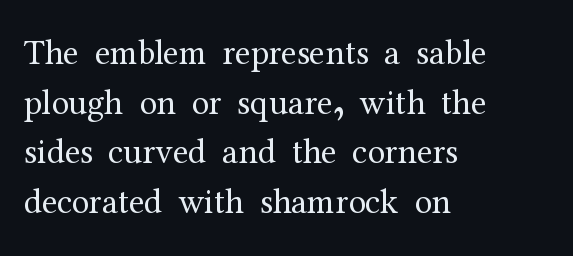
{"serif": "yes", "italic": "no", "bold": "no", "weight": "regular", "width": "normal", "stroke_contrast": "medium", "x_height": "medium", "monospaced": "no", "underline": "no", "align": "left", "line_spacing": "normal", "line_spacing_ratio": 1.42, "letter_spacing": "normal", "letter_spacing_em": 0.0, "glyph_px": 35}
